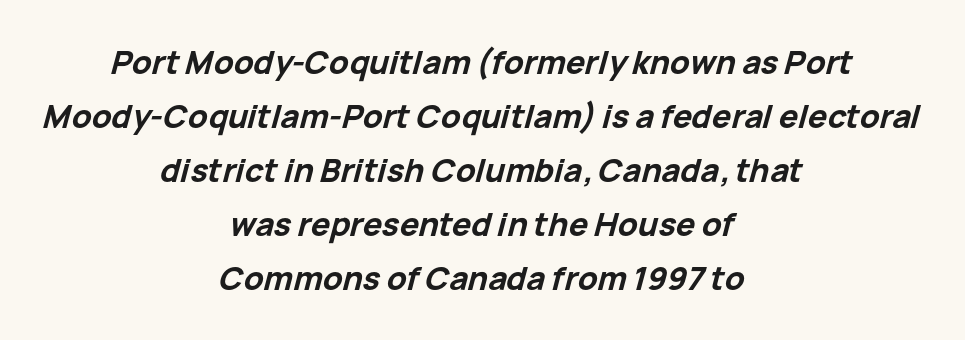
{"italic": "yes", "lean": "right", "slant_degrees": 15, "bold": "yes", "weight": "bold", "width": "normal", "stroke_contrast": "low", "x_height": "medium", "monospaced": "no", "underline": "no", "align": "center", "line_spacing": "normal", "line_spacing_ratio": 1.69, "letter_spacing": "normal", "letter_spacing_em": 0.0, "glyph_px": 32}
